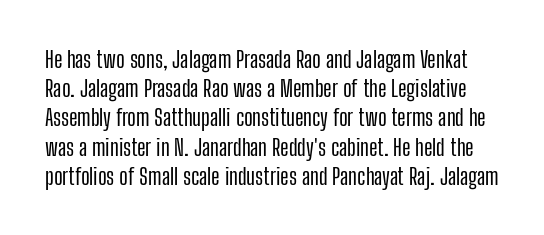
Q: Is the text italic (slanted)? A: No, it is upright.
Q: Is the text underlined? A: No.
Q: Is the spacing between letters normal or unusually wide? A: Normal.
Q: Is the spacing between lines tight, normal or loose? A: Normal.
